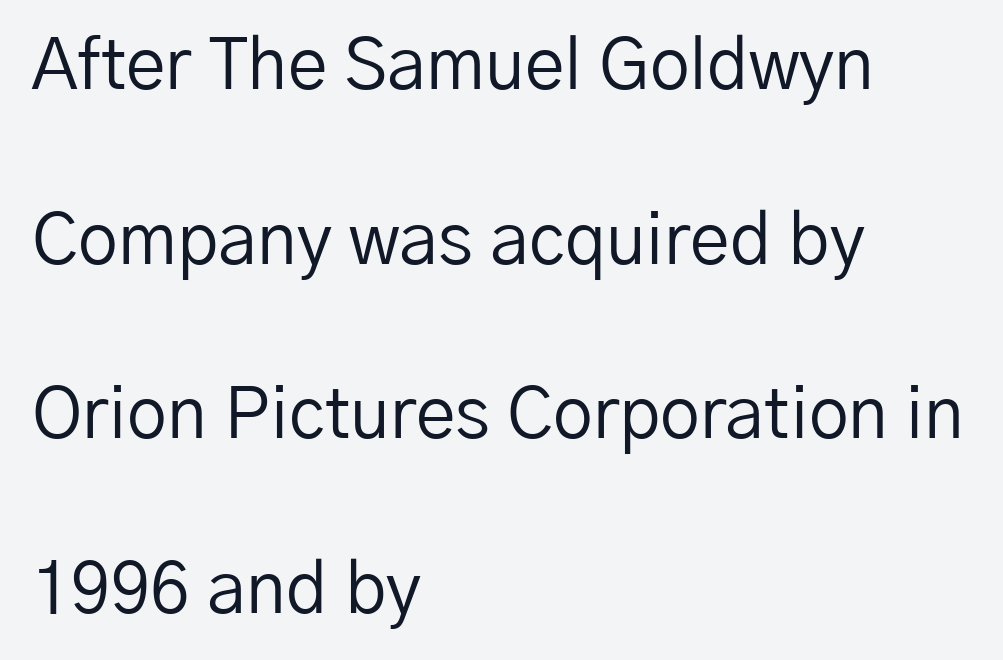
The image shows 71 px regular-weight sans-serif type, upright; set left-aligned, loose line spacing (2.46x), normal letter spacing, not underlined; low stroke contrast and a medium x-height.
